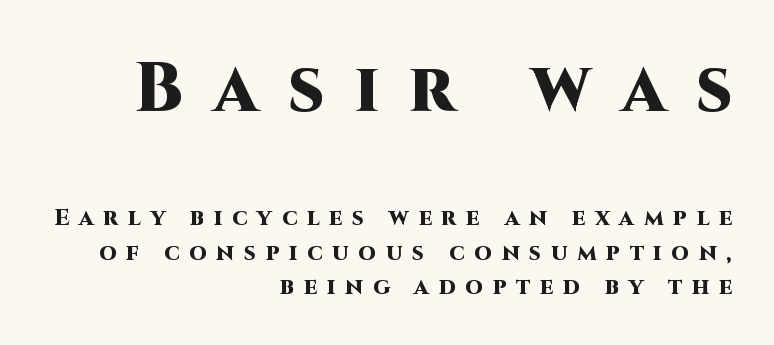
Thick stems and heavy bowls — unmistakably bold. The rendering anchors every line to the right-hand side. Spacing verdict: proportional, widths tailored to each character. Tracking value appears strongly positive — letters spread wide. Bigger letters appear in the top chunk; the bottom chunk is reduced. Honestly, the row spacing looks completely unremarkable.
